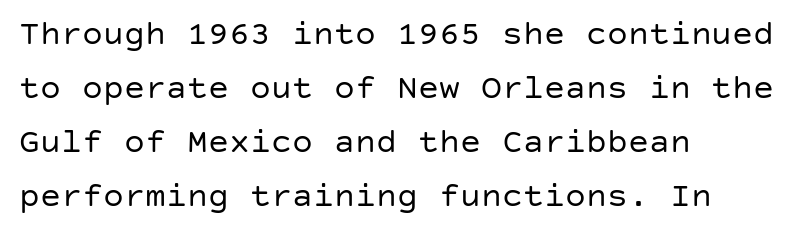
{"serif": "no", "italic": "no", "bold": "no", "weight": "regular", "width": "normal", "stroke_contrast": "low", "x_height": "large", "underline": "no", "align": "left", "line_spacing": "normal", "line_spacing_ratio": 1.54, "letter_spacing": "normal", "letter_spacing_em": 0.0, "glyph_px": 35}
